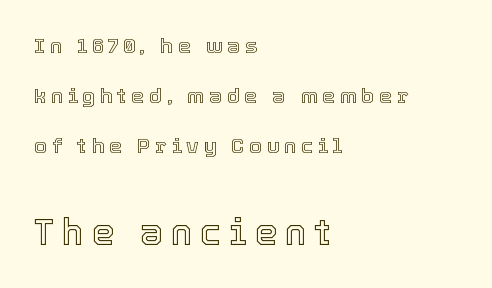
The image shows 36 px text type, upright; set left-aligned, loose line spacing (2.37x), unusually wide letter spacing (+0.22 em), not underlined; the second (bottom) block is 1.71x larger; a medium x-height.
